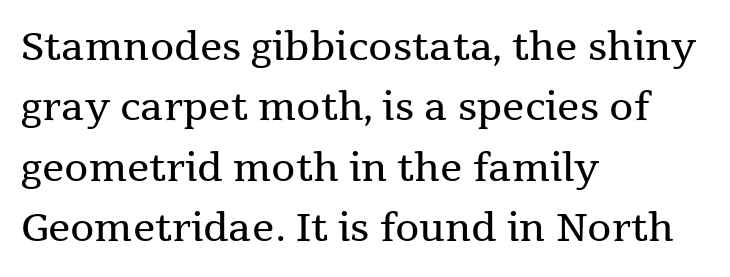
{"serif": "yes", "italic": "no", "bold": "no", "weight": "regular", "width": "normal", "stroke_contrast": "medium", "x_height": "medium", "monospaced": "no", "underline": "no", "align": "left", "line_spacing": "normal", "line_spacing_ratio": 1.55, "letter_spacing": "normal", "letter_spacing_em": 0.0, "glyph_px": 39}
